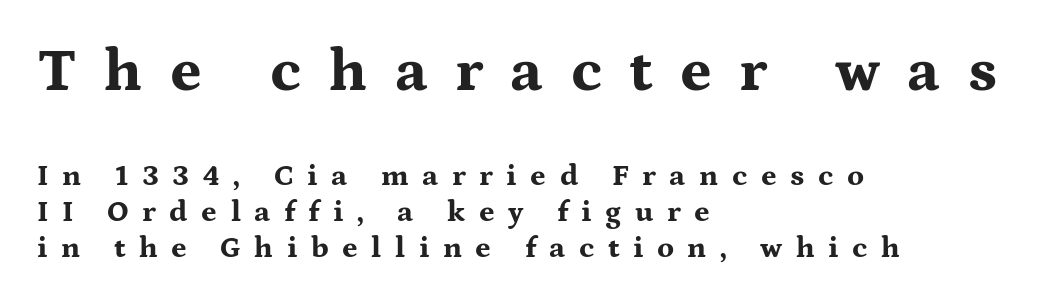
{"serif": "yes", "italic": "no", "bold": "yes", "weight": "bold", "width": "wide", "stroke_contrast": "medium", "x_height": "medium", "monospaced": "no", "underline": "no", "align": "left", "line_spacing_ratio": 1.2, "letter_spacing": "wide", "letter_spacing_em": 0.45, "larger_block": "first", "size_ratio": 2.03, "glyph_px": 61}
